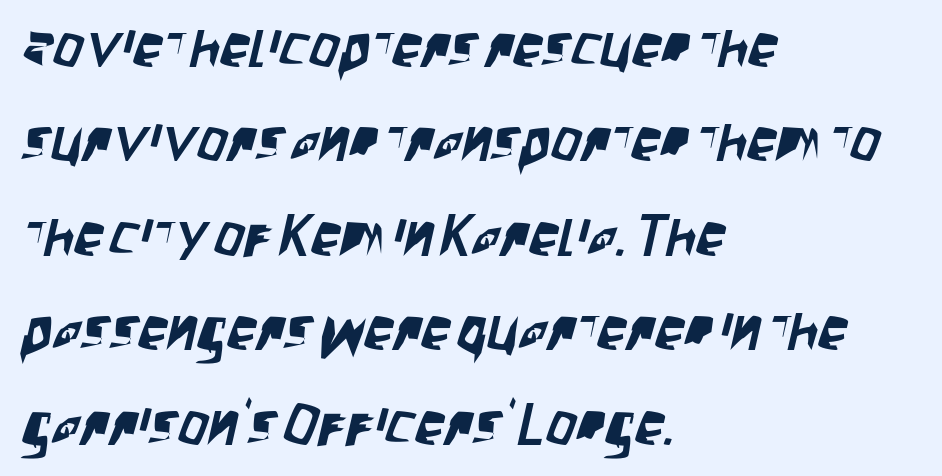
Q: Is the typeface a serif or a sans-serif typeface? A: Sans-serif.
Q: Is the text underlined? A: No.
Q: How is the paragraph aligned? A: Left-aligned.
Q: Is the spacing between letters normal or unusually wide? A: Normal.
Q: Is the spacing between lines tight, normal or loose? A: Normal.
Q: Width (condensed, normal, or wide)? A: Condensed.
Q: Stroke contrast? A: Low.
Q: x-height? A: Large.
Q: Monospaced? A: No.
